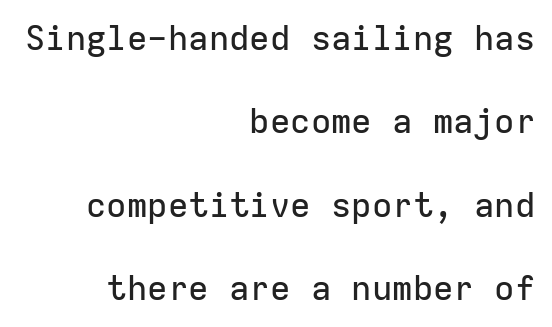
Decoration check: the copy has no underline. The vertical gap from one line to the next is large. Notice how the stems are strictly vertical — no italics here. Honestly, the letter spacing is just normal — you wouldn't notice it.
